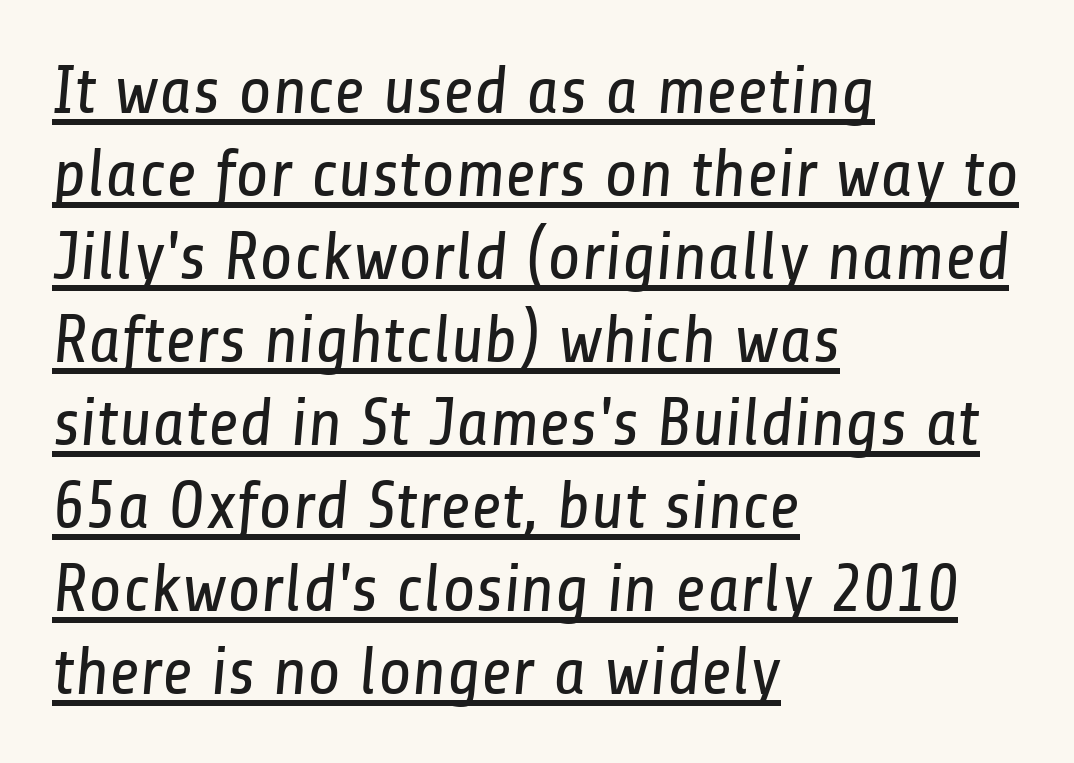
Type style note: lacks serifs. No heavy texture on the line: the type isn't bold. A typesetter would call this proportional, since set widths differ per character. A continuous stroke trails under the words, as in a hyperlink.
